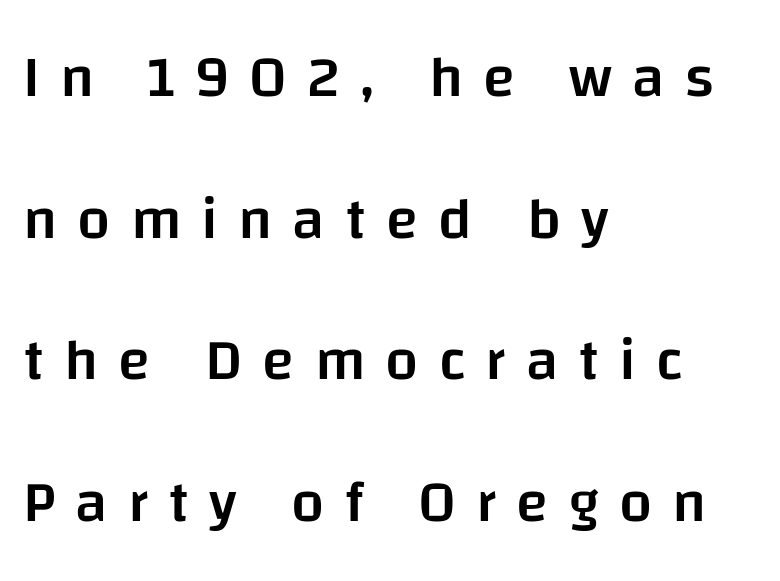
{"serif": "no", "italic": "no", "bold": "semi", "weight": "semibold", "width": "normal", "stroke_contrast": "low", "x_height": "large", "monospaced": "no", "underline": "no", "align": "left", "line_spacing": "loose", "line_spacing_ratio": 2.4, "letter_spacing": "wide", "letter_spacing_em": 0.34, "glyph_px": 59}
